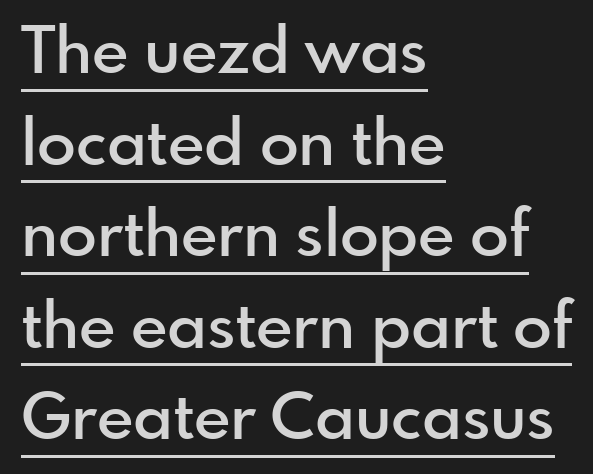
Q: Is the text bold? A: Semi-bold.
Q: Is the text italic (slanted)? A: No, it is upright.
Q: Is the typeface a serif or a sans-serif typeface? A: Sans-serif.
Q: Is the text underlined? A: Yes.
Q: How is the paragraph aligned? A: Left-aligned.
Q: Is the spacing between letters normal or unusually wide? A: Normal.
Q: Is the spacing between lines tight, normal or loose? A: Normal.
Q: Width (condensed, normal, or wide)? A: Normal.
Q: x-height? A: Small.
Q: Monospaced? A: No.
